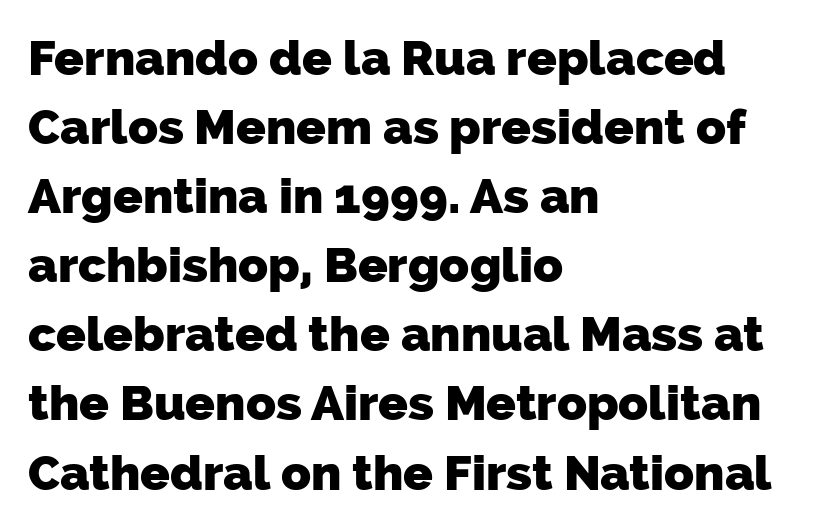
Q: Is the text bold? A: Yes.
Q: Is the typeface a serif or a sans-serif typeface? A: Sans-serif.
Q: Is the text underlined? A: No.
Q: How is the paragraph aligned? A: Left-aligned.
Q: Is the spacing between letters normal or unusually wide? A: Normal.
Q: Is the spacing between lines tight, normal or loose? A: Normal.
Q: Width (condensed, normal, or wide)? A: Normal.
Q: Stroke contrast? A: Low.
Q: x-height? A: Medium.
Q: Monospaced? A: No.
